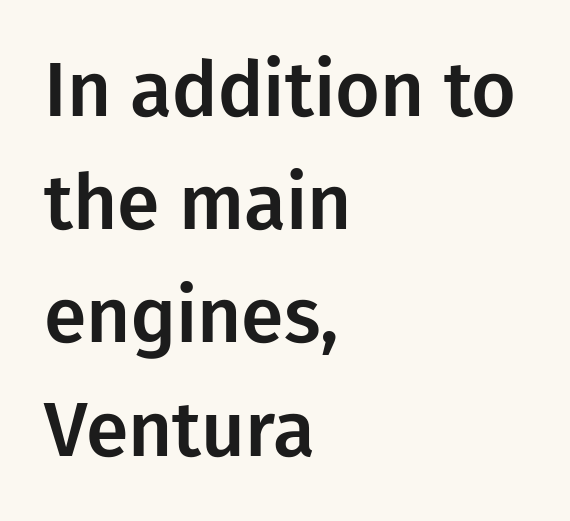
Q: Is the text italic (slanted)? A: No, it is upright.
Q: Is the typeface a serif or a sans-serif typeface? A: Sans-serif.
Q: Is the text underlined? A: No.
Q: How is the paragraph aligned? A: Left-aligned.
Q: Is the spacing between letters normal or unusually wide? A: Normal.
Q: Is the spacing between lines tight, normal or loose? A: Normal.
Q: Width (condensed, normal, or wide)? A: Normal.
Q: Stroke contrast? A: Low.
Q: x-height? A: Medium.
Q: Monospaced? A: No.
